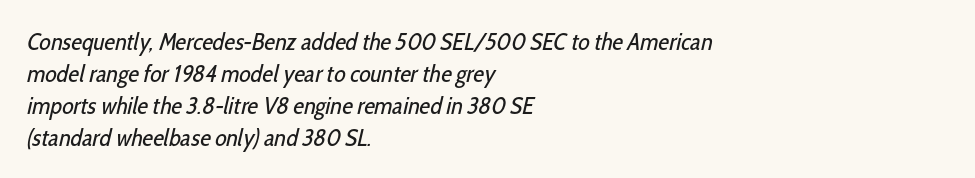
The image shows 24 px text type; set left-aligned, normal line spacing (1.33x), normal letter spacing, not underlined.
